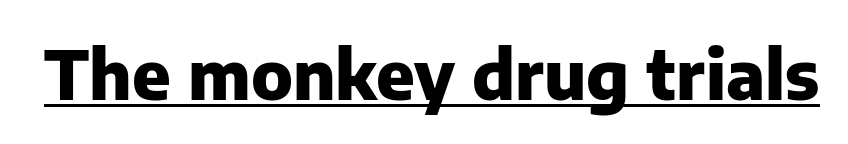
The image shows 68 px heavy sans-serif type, upright; set normal letter spacing, underlined; low stroke contrast and a medium x-height.
